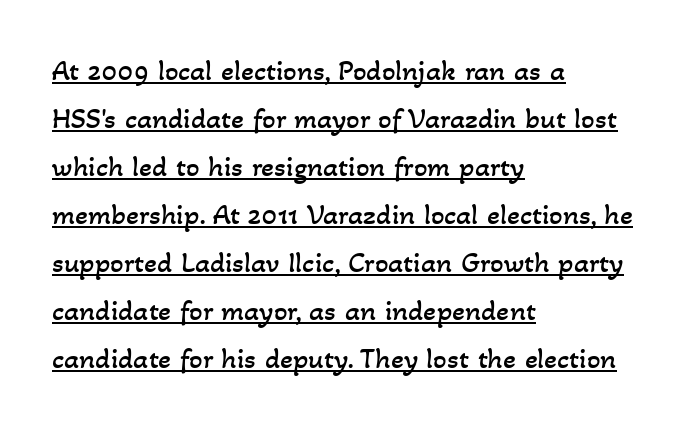
Q: Is the text bold? A: No.
Q: Is the text underlined? A: Yes.
Q: How is the paragraph aligned? A: Left-aligned.
Q: Is the spacing between letters normal or unusually wide? A: Normal.
Q: Is the spacing between lines tight, normal or loose? A: Normal.
Q: Width (condensed, normal, or wide)? A: Normal.
Q: Stroke contrast? A: Low.
Q: x-height? A: Small.
Q: Monospaced? A: No.
